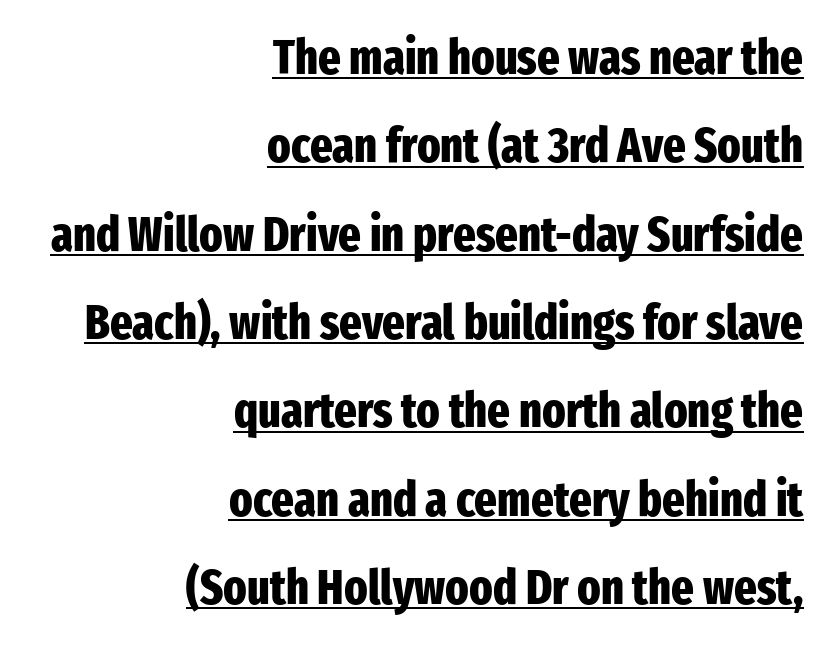
Q: Is the text bold? A: Yes.
Q: Is the text italic (slanted)? A: No, it is upright.
Q: Is the typeface a serif or a sans-serif typeface? A: Sans-serif.
Q: Is the text underlined? A: Yes.
Q: How is the paragraph aligned? A: Right-aligned.
Q: Is the spacing between letters normal or unusually wide? A: Normal.
Q: Width (condensed, normal, or wide)? A: Condensed.
Q: Stroke contrast? A: Low.
Q: x-height? A: Medium.
Q: Monospaced? A: No.
